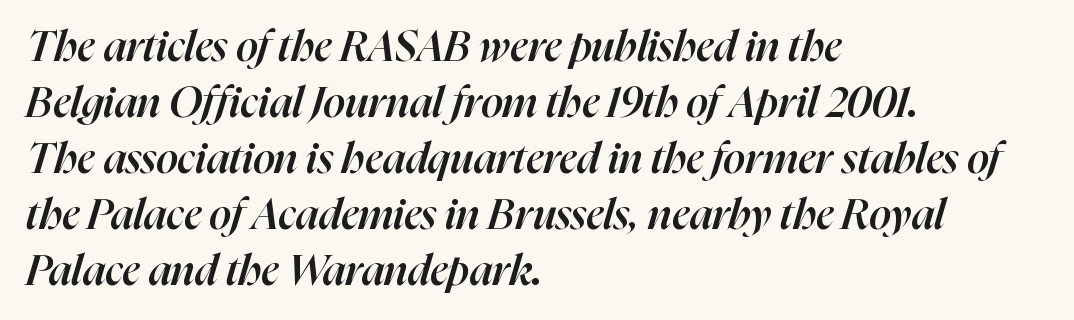
The image shows 43 px semibold type, italic (leaning right); set left-aligned, normal line spacing (1.3x), normal letter spacing, not underlined; high stroke contrast and a medium x-height.
